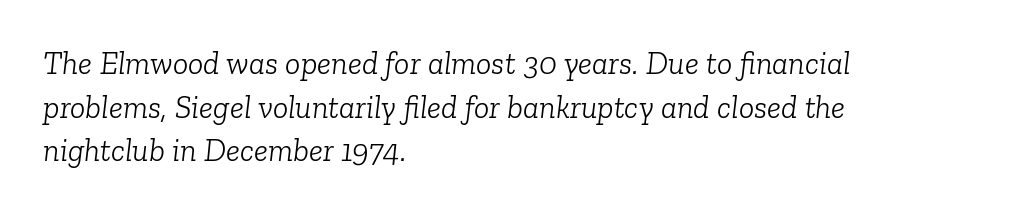
Q: Is the text bold? A: No.
Q: Is the text italic (slanted)? A: Yes, it leans right by about 6 degrees.
Q: Is the typeface a serif or a sans-serif typeface? A: Serif.
Q: Is the text underlined? A: No.
Q: How is the paragraph aligned? A: Left-aligned.
Q: Is the spacing between letters normal or unusually wide? A: Normal.
Q: Is the spacing between lines tight, normal or loose? A: Normal.
Q: Width (condensed, normal, or wide)? A: Normal.
Q: Stroke contrast? A: Low.
Q: x-height? A: Medium.
Q: Monospaced? A: No.
